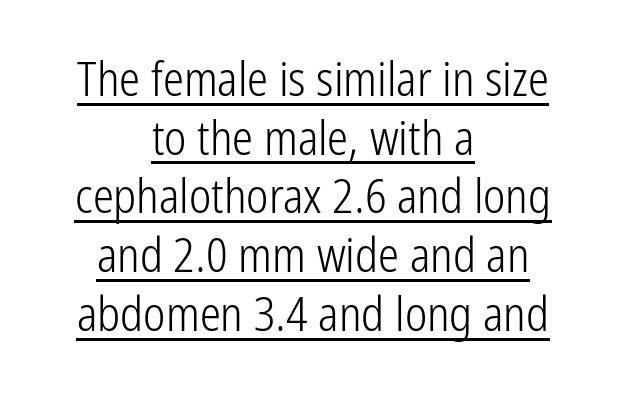
{"serif": "no", "italic": "no", "bold": "no", "weight": "light", "width": "condensed", "stroke_contrast": "low", "x_height": "medium", "monospaced": "no", "underline": "yes", "align": "center", "line_spacing": "normal", "line_spacing_ratio": 1.25, "letter_spacing": "normal", "letter_spacing_em": 0.0, "glyph_px": 47}
